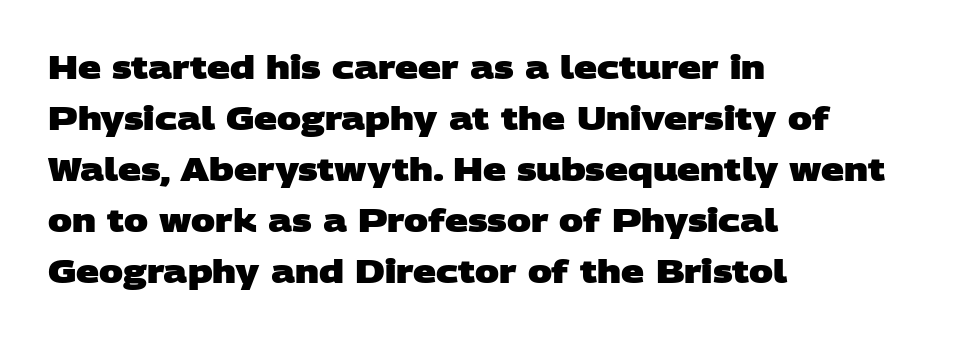
Q: Is the text bold? A: Yes.
Q: Is the typeface a serif or a sans-serif typeface? A: Sans-serif.
Q: Is the text underlined? A: No.
Q: How is the paragraph aligned? A: Left-aligned.
Q: Is the spacing between letters normal or unusually wide? A: Normal.
Q: Is the spacing between lines tight, normal or loose? A: Normal.
Q: Width (condensed, normal, or wide)? A: Wide.
Q: Stroke contrast? A: Low.
Q: x-height? A: Large.
Q: Monospaced? A: No.
